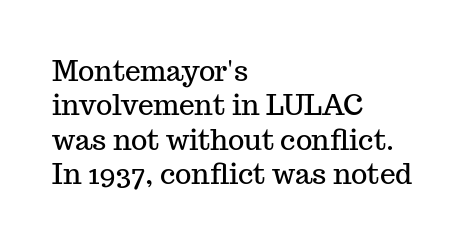
Compared with a centered layout, this one pins lines to the left instead. Unlike a clean sans, this face finishes its strokes with serifs. Honestly, there is no underline to notice here at all. What stands out about the letter spacing? Nothing — it is the standard amount. Each letter keeps its own natural width here, so spacing adapts to shape. The lettering holds an erect, upright posture throughout.
